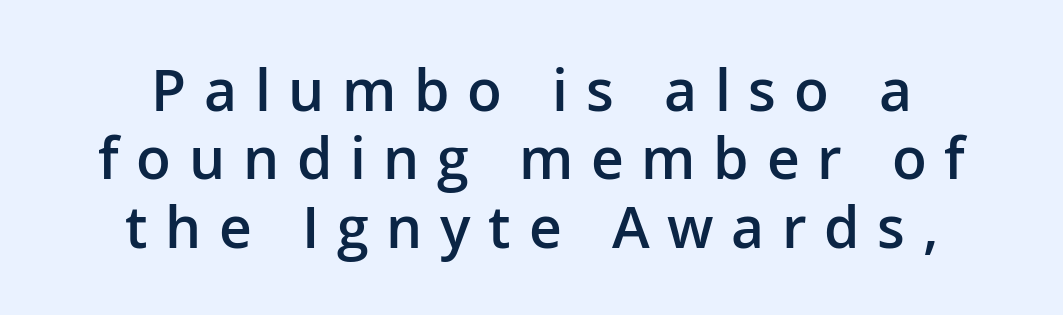
The image shows 57 px semibold sans-serif type, upright; set centered, line spacing 1.2x, unusually wide letter spacing (+0.31 em), not underlined; low stroke contrast and a medium x-height.
